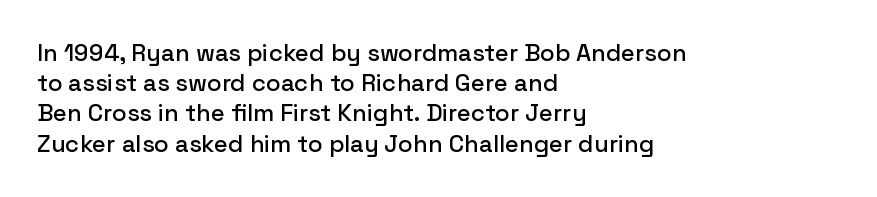
{"italic": "no", "underline": "no", "align": "left", "line_spacing": "normal", "line_spacing_ratio": 1.26, "letter_spacing": "normal", "letter_spacing_em": 0.0, "glyph_px": 24}
